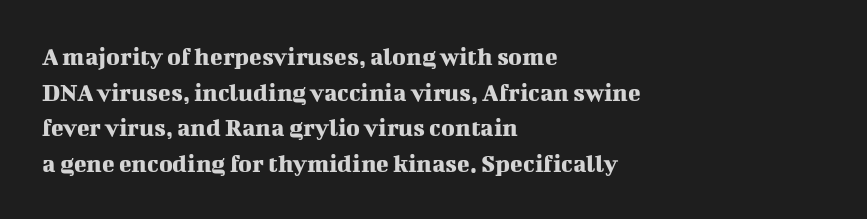
{"italic": "no", "underline": "no", "align": "left", "line_spacing": "normal", "line_spacing_ratio": 1.37, "letter_spacing": "normal", "letter_spacing_em": 0.0, "glyph_px": 26}
